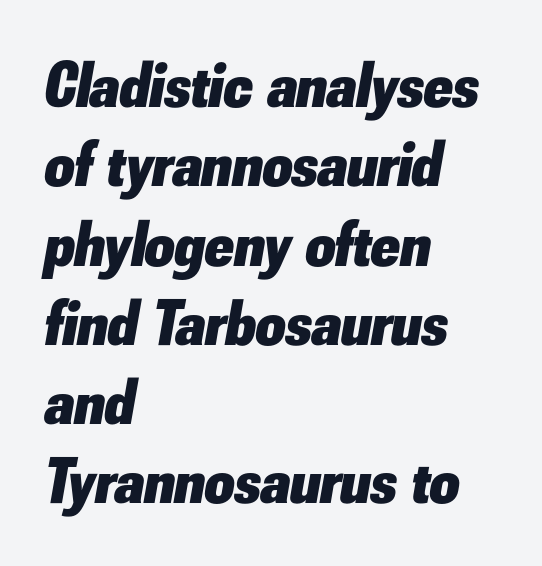
The image shows 65 px heavy type, italic (leaning right); set left-aligned, line spacing 1.22x, normal letter spacing, not underlined; low stroke contrast and a small x-height.
